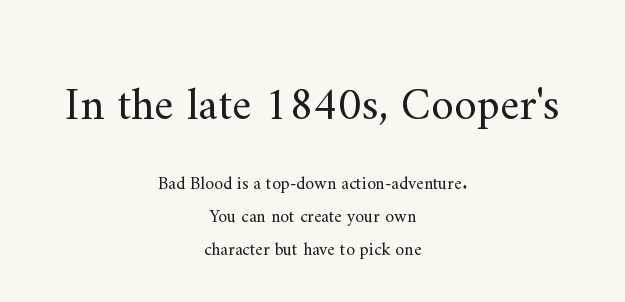
The image shows 46 px regular-weight serif type, upright; set centered, line spacing 1.83x, normal letter spacing, not underlined; the first (top) block is 2.56x larger; medium stroke contrast and a small x-height.
